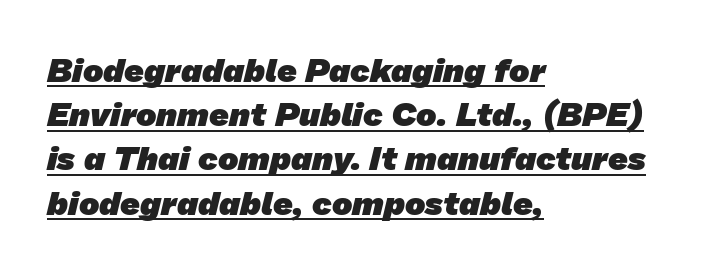
Q: Is the text bold? A: Yes.
Q: Is the typeface a serif or a sans-serif typeface? A: Sans-serif.
Q: Is the text underlined? A: Yes.
Q: How is the paragraph aligned? A: Left-aligned.
Q: Is the spacing between letters normal or unusually wide? A: Normal.
Q: Is the spacing between lines tight, normal or loose? A: Normal.
Q: Width (condensed, normal, or wide)? A: Normal.
Q: Stroke contrast? A: Low.
Q: x-height? A: Medium.
Q: Monospaced? A: No.
